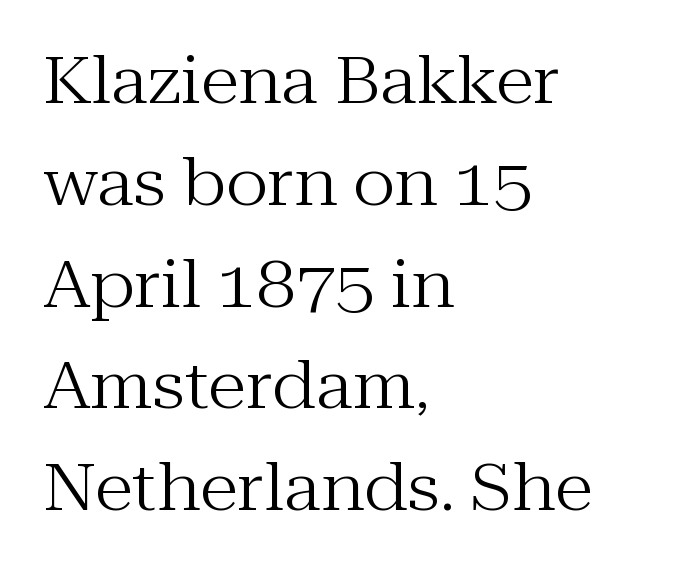
The image shows 64 px regular-weight serif type, upright; set left-aligned, normal line spacing (1.59x), normal letter spacing, not underlined; medium stroke contrast and a medium x-height.
